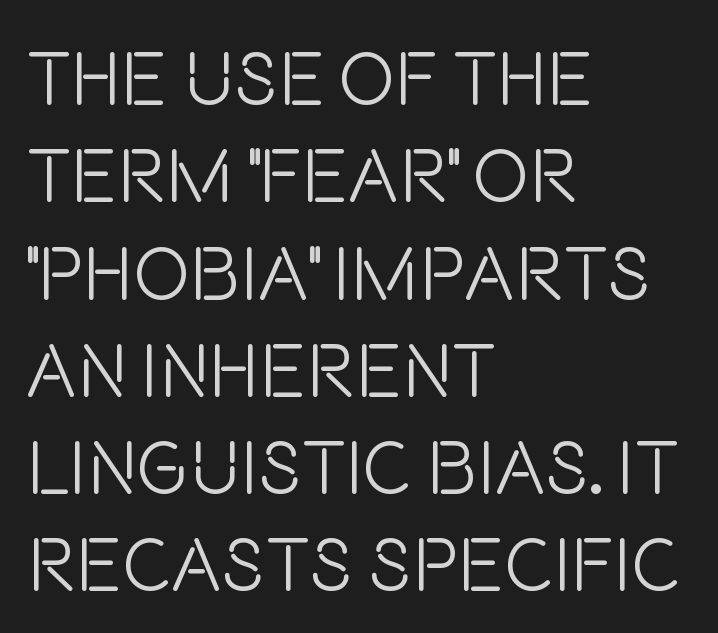
Q: Is the text bold? A: No.
Q: Is the text italic (slanted)? A: No, it is upright.
Q: Is the typeface a serif or a sans-serif typeface? A: Sans-serif.
Q: Is the text underlined? A: No.
Q: How is the paragraph aligned? A: Left-aligned.
Q: Is the spacing between letters normal or unusually wide? A: Normal.
Q: Is the spacing between lines tight, normal or loose? A: Normal.
Q: Width (condensed, normal, or wide)? A: Condensed.
Q: Stroke contrast? A: Low.
Q: x-height? A: Large.
Q: Monospaced? A: No.
